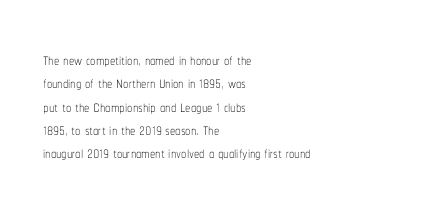
Q: Is the text bold? A: No.
Q: Is the text italic (slanted)? A: No, it is upright.
Q: Is the text underlined? A: No.
Q: How is the paragraph aligned? A: Left-aligned.
Q: Is the spacing between letters normal or unusually wide? A: Normal.
Q: Is the spacing between lines tight, normal or loose? A: Tight.
